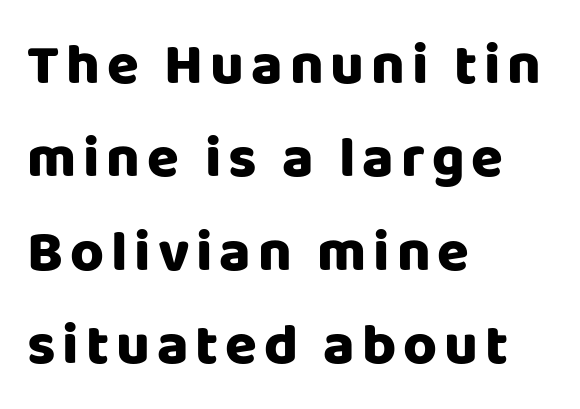
Descender tails drop into unmarked territory. Each line starts at the same left margin while the right side varies. Italic: no, the glyphs are upright roman. The lines sit at an ordinary, default distance from one another. Stroke terminals: plain, sans-serif.
